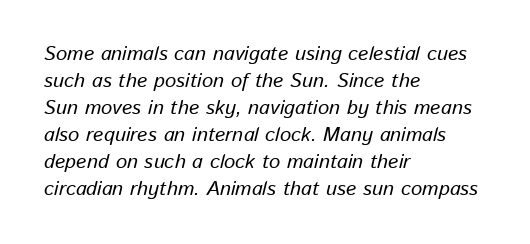
Quick note: italic. Quick note: underline off. Observe the ordinary spacing: letters are neighbours, not strangers. Horizontal bands of white between lines are of average thickness.
